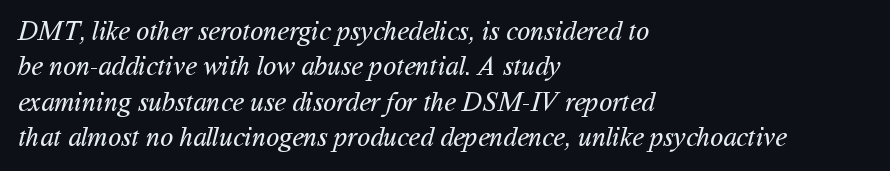
Words float on clear page, feet unadorned. Default kerning and tracking; the words read as compact shapes. Typeset ragged right — the left edge is the straight one. Bold? No — there's no thickening of the strokes. Evenly set lines give the paragraph a standard silhouette.
